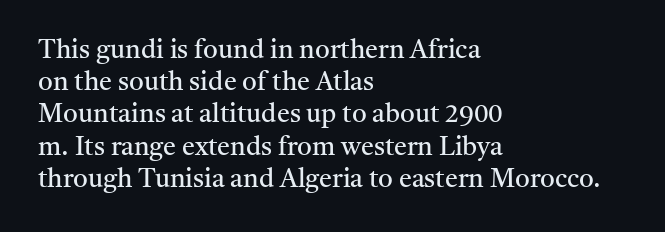
{"italic": "no", "bold": "no", "underline": "no", "align": "left", "line_spacing_ratio": 1.24, "letter_spacing": "normal", "letter_spacing_em": 0.0, "glyph_px": 26}
